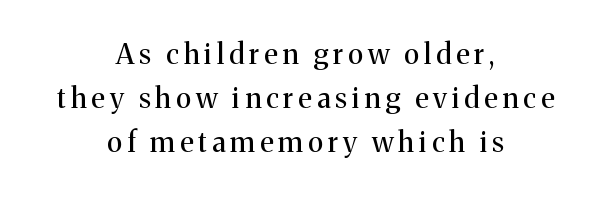
{"serif": "yes", "italic": "no", "bold": "no", "weight": "regular", "width": "normal", "stroke_contrast": "medium", "x_height": "medium", "monospaced": "no", "underline": "no", "align": "center", "line_spacing": "normal", "line_spacing_ratio": 1.58, "glyph_px": 28}
